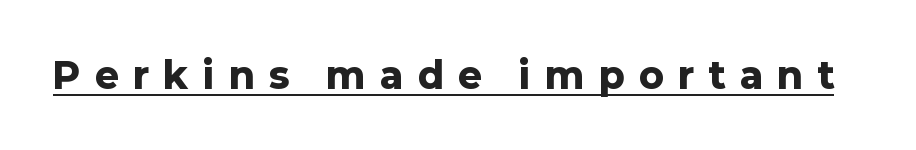
The image shows 36 px heavy sans-serif type, upright; set unusually wide letter spacing (+0.41 em), underlined; low stroke contrast and a medium x-height.
